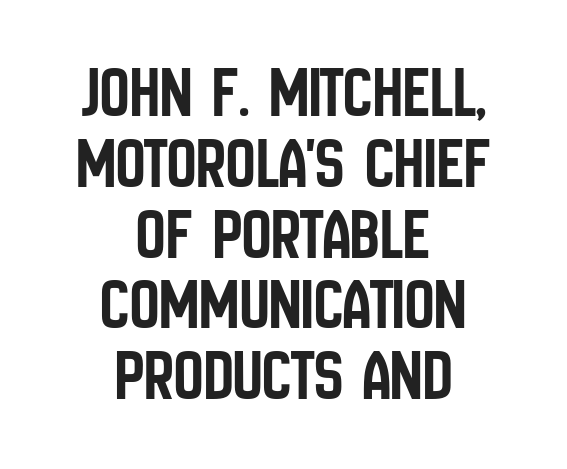
Q: Is the text italic (slanted)? A: No, it is upright.
Q: Is the typeface a serif or a sans-serif typeface? A: Sans-serif.
Q: Is the text underlined? A: No.
Q: How is the paragraph aligned? A: Centered.
Q: Is the spacing between letters normal or unusually wide? A: Normal.
Q: Is the spacing between lines tight, normal or loose? A: Tight.
Q: Width (condensed, normal, or wide)? A: Condensed.
Q: Stroke contrast? A: Low.
Q: x-height? A: Large.
Q: Monospaced? A: No.
